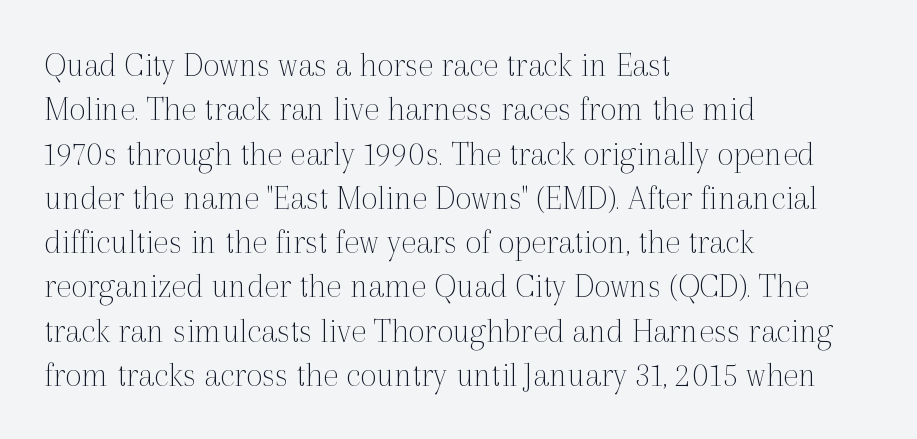
Q: Is the text bold? A: No.
Q: Is the text italic (slanted)? A: No, it is upright.
Q: Is the typeface a serif or a sans-serif typeface? A: Serif.
Q: Is the text underlined? A: No.
Q: How is the paragraph aligned? A: Left-aligned.
Q: Is the spacing between letters normal or unusually wide? A: Normal.
Q: Width (condensed, normal, or wide)? A: Normal.
Q: x-height? A: Medium.
Q: Monospaced? A: No.
